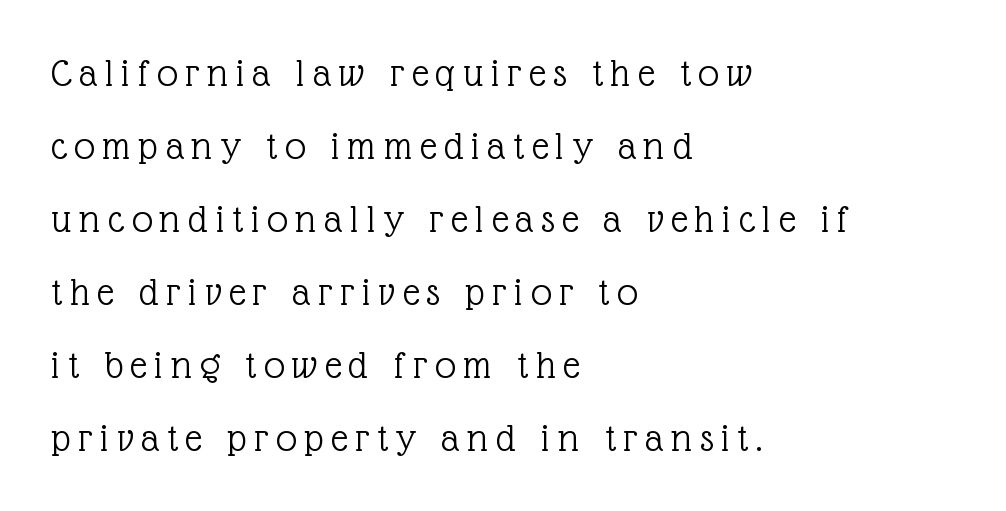
To sum up the face: it has serifs. Ascenders rise straight up at ninety degrees. These lines are rendered in a variable-pitch font. The gap between lines stays unmarked. The rag falls on the right side of this text block. Stem width sits at or under what a default text font uses.
